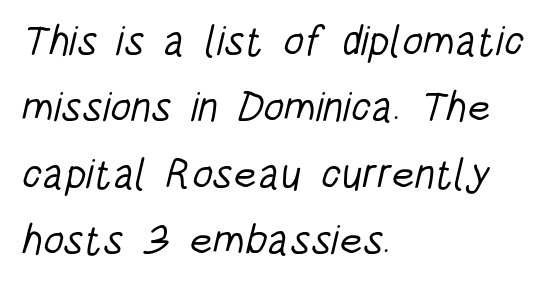
The image shows 42 px light, condensed sans-serif type; set left-aligned, normal line spacing (1.58x), normal letter spacing, not underlined; low stroke contrast and a large x-height.
